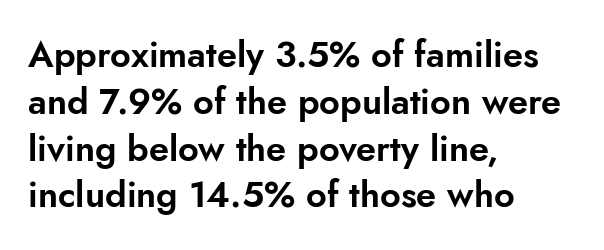
Q: Is the text italic (slanted)? A: No, it is upright.
Q: Is the typeface a serif or a sans-serif typeface? A: Sans-serif.
Q: Is the text underlined? A: No.
Q: How is the paragraph aligned? A: Left-aligned.
Q: Is the spacing between letters normal or unusually wide? A: Normal.
Q: Is the spacing between lines tight, normal or loose? A: Normal.
Q: Width (condensed, normal, or wide)? A: Normal.
Q: Stroke contrast? A: Low.
Q: x-height? A: Small.
Q: Monospaced? A: No.
